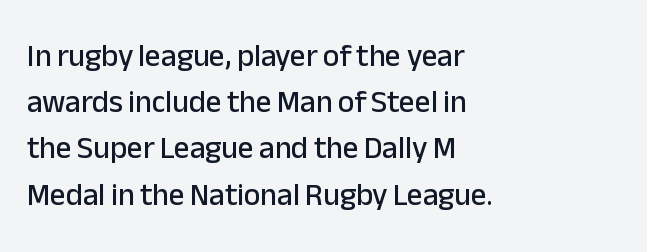
The designer went with a sans here, leaving each stem footless. Summary of vertical rhythm: regular, with standard interline spacing. There is no visible air inserted between adjacent glyphs. Here the designer chose a conventional face with non-uniform glyph widths. Where is the straight margin? On the left.
